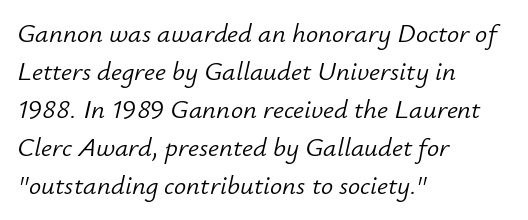
The image shows 27 px text type, italic (leaning right); set left-aligned, normal line spacing (1.41x), normal letter spacing, not underlined.
